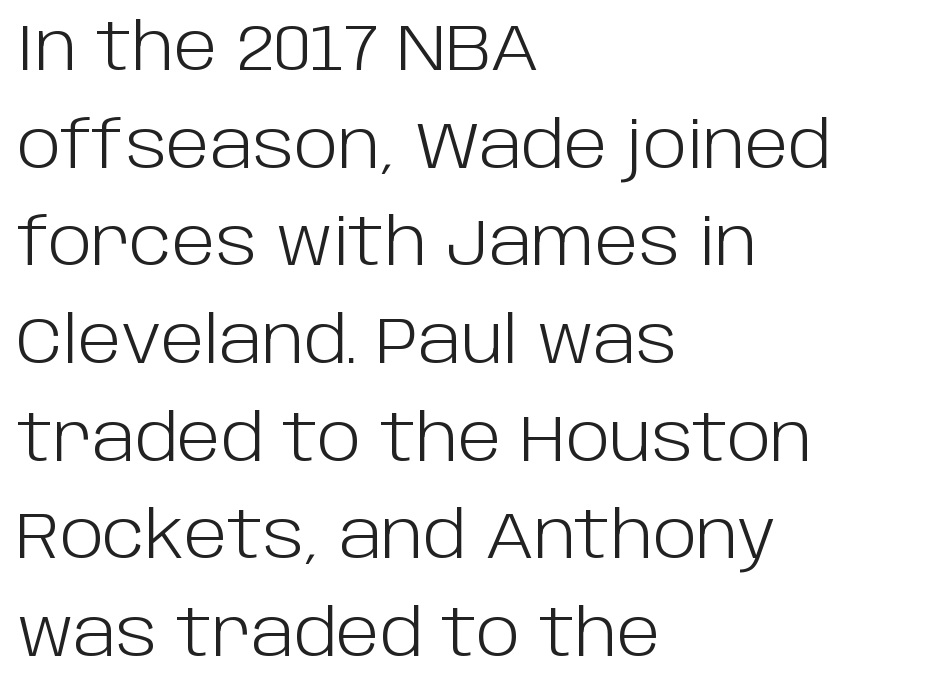
The image shows 66 px light sans-serif type, upright; set left-aligned, normal line spacing (1.48x), normal letter spacing, not underlined; low stroke contrast and a large x-height.
